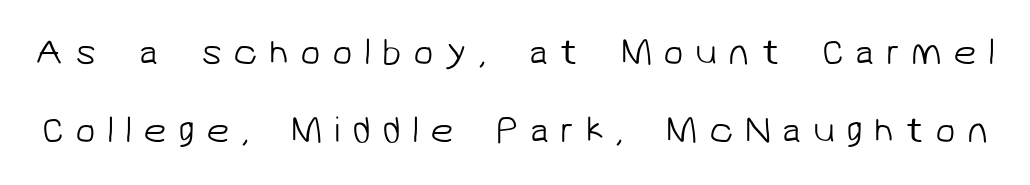
The image shows 37 px light sans-serif type; set loose line spacing (2.12x), unusually wide letter spacing (+0.31 em), not underlined; low stroke contrast and a medium x-height.
